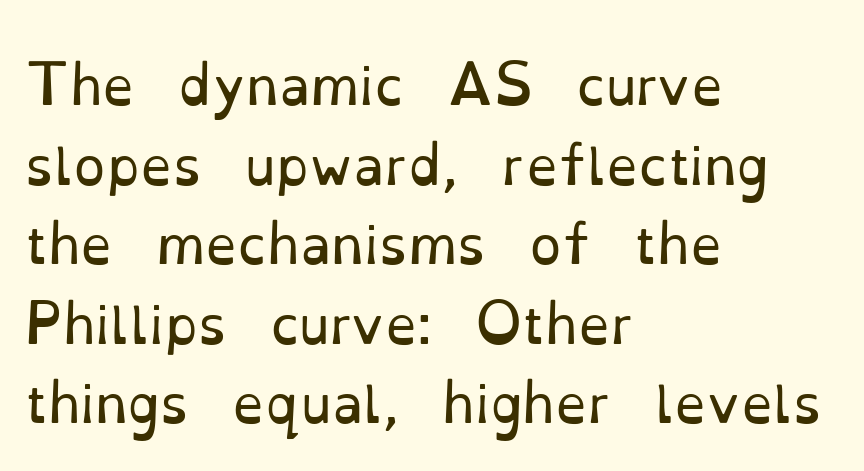
{"serif": "yes", "italic": "no", "bold": "no", "weight": "regular", "width": "normal", "stroke_contrast": "low", "x_height": "small", "monospaced": "no", "underline": "no", "align": "left", "line_spacing": "normal", "line_spacing_ratio": 1.56, "letter_spacing": "normal", "letter_spacing_em": 0.0, "glyph_px": 51}
